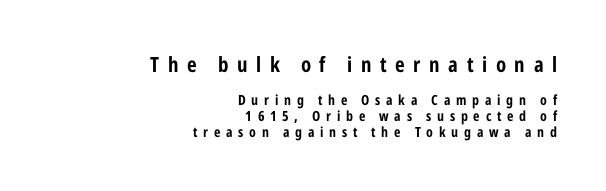
Whoever set this made the first block the dominant, larger element. This sample is right-justified, so line beginnings fall wherever the words allow. No italicization has been applied; the sample stays upright. Decoration check: the copy has no underline. Inter-character spacing is expanded well beyond the font's built-in metrics.
